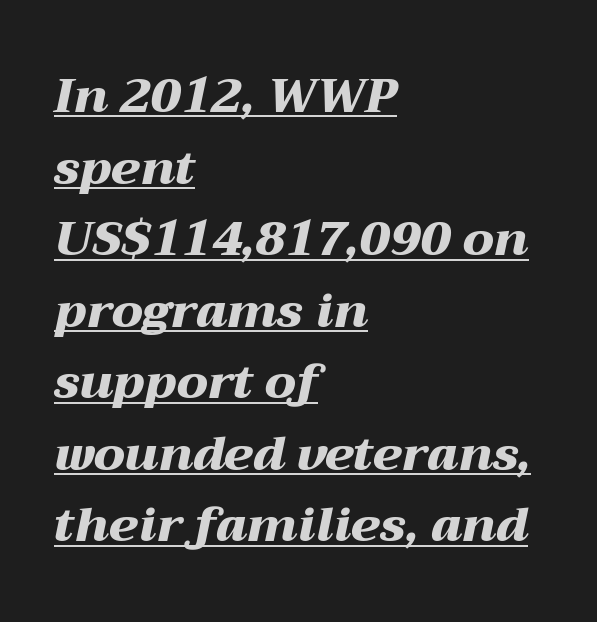
The image shows 48 px heavy, wide type, italic (leaning right); set left-aligned, normal line spacing (1.49x), normal letter spacing, underlined; medium stroke contrast and a medium x-height.
